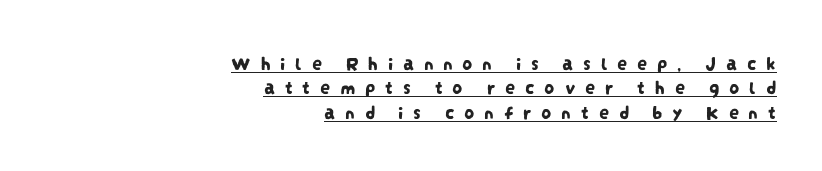
Q: Is the text underlined? A: Yes.
Q: How is the paragraph aligned? A: Right-aligned.
Q: Is the spacing between letters normal or unusually wide? A: Unusually wide.
